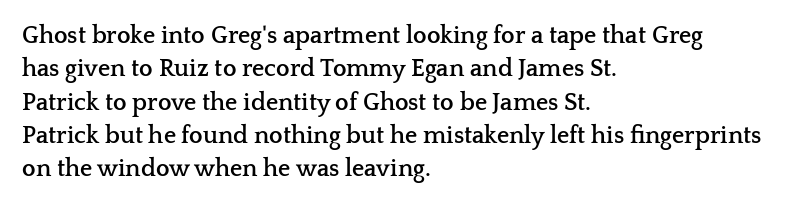
Q: Is the text bold? A: Yes.
Q: Is the text italic (slanted)? A: No, it is upright.
Q: Is the text underlined? A: No.
Q: How is the paragraph aligned? A: Left-aligned.
Q: Is the spacing between letters normal or unusually wide? A: Normal.
Q: Is the spacing between lines tight, normal or loose? A: Normal.
